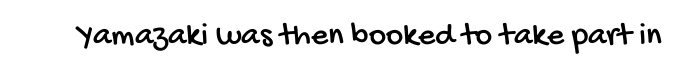
{"serif": "no", "width": "condensed", "stroke_contrast": "low", "x_height": "large", "monospaced": "no", "underline": "no", "letter_spacing": "normal", "letter_spacing_em": 0.0, "glyph_px": 33}
